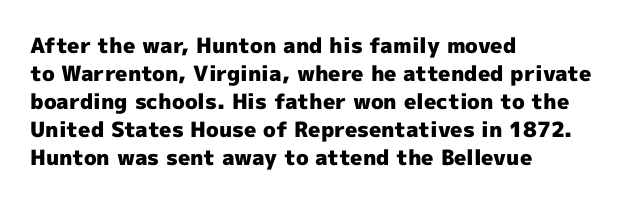
Q: Is the text bold? A: Yes.
Q: Is the text italic (slanted)? A: No, it is upright.
Q: Is the text underlined? A: No.
Q: How is the paragraph aligned? A: Left-aligned.
Q: Is the spacing between letters normal or unusually wide? A: Normal.
Q: Is the spacing between lines tight, normal or loose? A: Normal.
